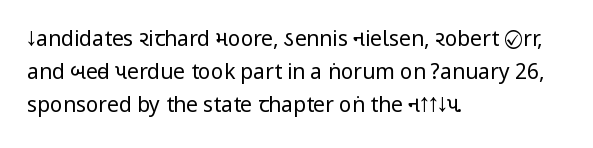
Q: Is the text bold? A: No.
Q: Is the text italic (slanted)? A: No, it is upright.
Q: Is the text underlined? A: No.
Q: How is the paragraph aligned? A: Left-aligned.
Q: Is the spacing between letters normal or unusually wide? A: Normal.
Q: Is the spacing between lines tight, normal or loose? A: Normal.
